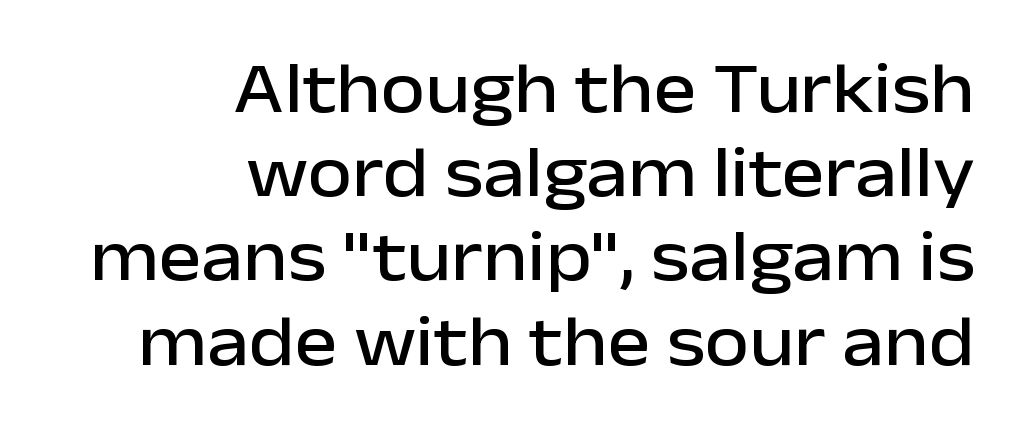
The image shows 72 px sans-serif type, upright; set right-aligned, line spacing 1.17x, normal letter spacing, not underlined; low stroke contrast and a medium x-height.
